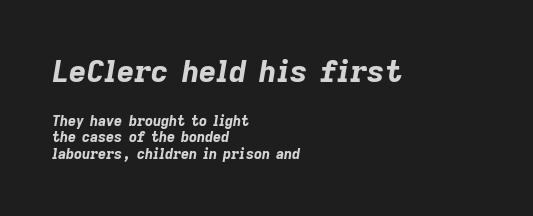
{"italic": "yes", "lean": "right", "slant_degrees": 9, "bold": "yes", "weight": "bold", "width": "normal", "stroke_contrast": "low", "x_height": "medium", "monospaced": "no", "underline": "no", "align": "left", "line_spacing_ratio": 1.19, "letter_spacing": "normal", "letter_spacing_em": 0.0, "larger_block": "first", "size_ratio": 2.14, "glyph_px": 30}
